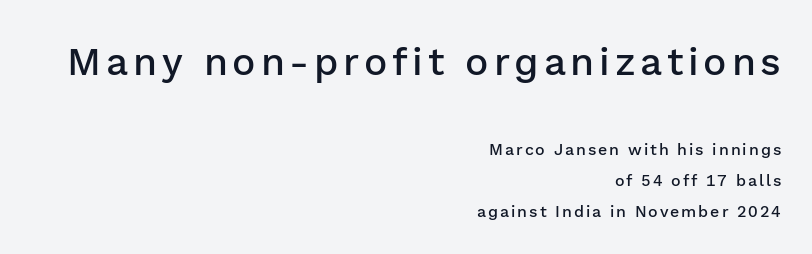
The foot of each line stays bare and open. Caption: multi-line text, flush right, ragged left. Firm but not heavy-handed strokes: this text is semibold. A typesetter would call this proportional, since set widths differ per character.
